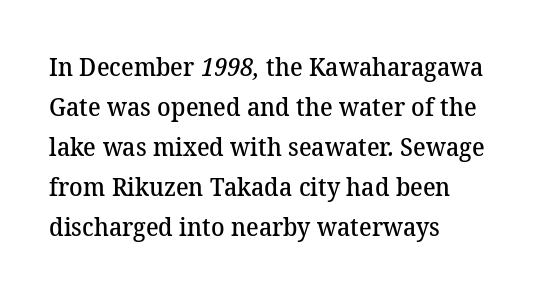
The image shows 25 px text type; set left-aligned, normal line spacing (1.6x), normal letter spacing, not underlined.
